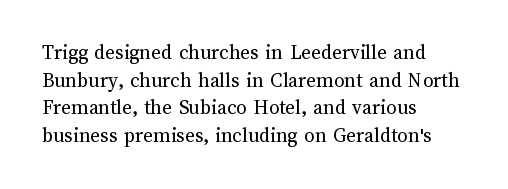
Teacher's note: observe the even left margin — that is flush-left alignment. The line texture is even and compact thanks to regular tracking. The lettering stays uniformly vertical, giving the passage a roman look. The baseline area is clear.
